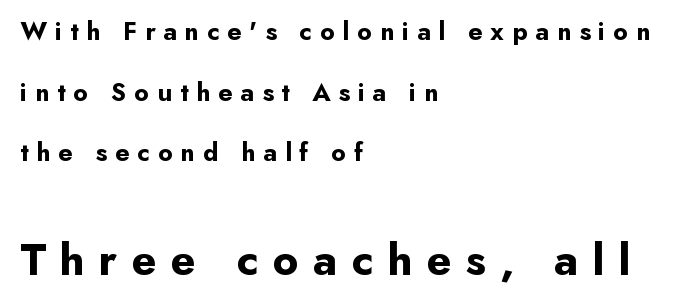
{"serif": "no", "italic": "no", "bold": "yes", "weight": "bold", "width": "normal", "stroke_contrast": "low", "x_height": "small", "monospaced": "no", "underline": "no", "align": "left", "line_spacing": "loose", "line_spacing_ratio": 2.33, "letter_spacing": "wide", "letter_spacing_em": 0.3, "larger_block": "second", "size_ratio": 1.77, "glyph_px": 46}
